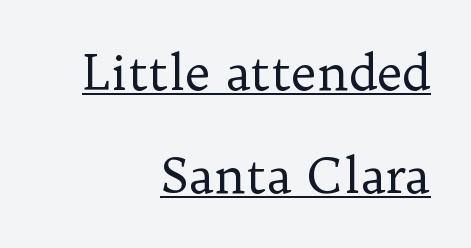
The setting favours the right margin, as signatures and pull-quotes sometimes do. Serif or sans? Serif — the stroke terminals have little feet. Proportional: the letters do not fall into vertical columns. Tracking value appears to be zero — textbook default spacing. A typographer would call this underscored text.
